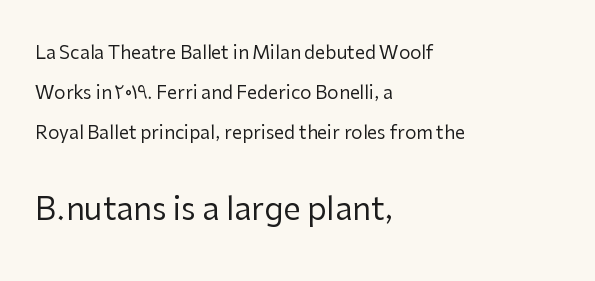
Q: Is the text bold? A: No.
Q: Is the text italic (slanted)? A: No, it is upright.
Q: Is the typeface a serif or a sans-serif typeface? A: Sans-serif.
Q: Is the text underlined? A: No.
Q: How is the paragraph aligned? A: Left-aligned.
Q: Is the spacing between letters normal or unusually wide? A: Normal.
Q: Is the spacing between lines tight, normal or loose? A: Loose.
Q: Which block of text is set in a larger size, the first (top) or the second (bottom)? A: The second (bottom) one.
Q: Width (condensed, normal, or wide)? A: Normal.
Q: Stroke contrast? A: Low.
Q: x-height? A: Medium.
Q: Monospaced? A: No.
